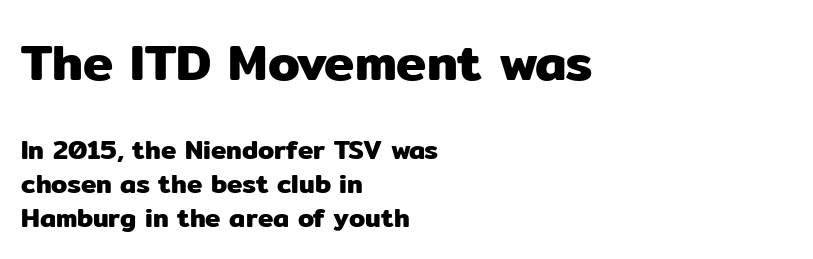
Q: Is the text italic (slanted)? A: No, it is upright.
Q: Is the typeface a serif or a sans-serif typeface? A: Sans-serif.
Q: Is the text underlined? A: No.
Q: How is the paragraph aligned? A: Left-aligned.
Q: Is the spacing between letters normal or unusually wide? A: Normal.
Q: Is the spacing between lines tight, normal or loose? A: Normal.
Q: Which block of text is set in a larger size, the first (top) or the second (bottom)? A: The first (top) one.
Q: Width (condensed, normal, or wide)? A: Normal.
Q: Stroke contrast? A: Low.
Q: x-height? A: Medium.
Q: Monospaced? A: No.
